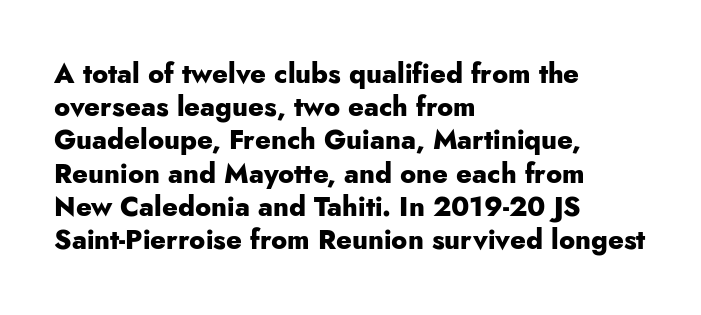
Q: Is the text bold? A: Yes.
Q: Is the text italic (slanted)? A: No, it is upright.
Q: Is the text underlined? A: No.
Q: How is the paragraph aligned? A: Left-aligned.
Q: Is the spacing between letters normal or unusually wide? A: Normal.
